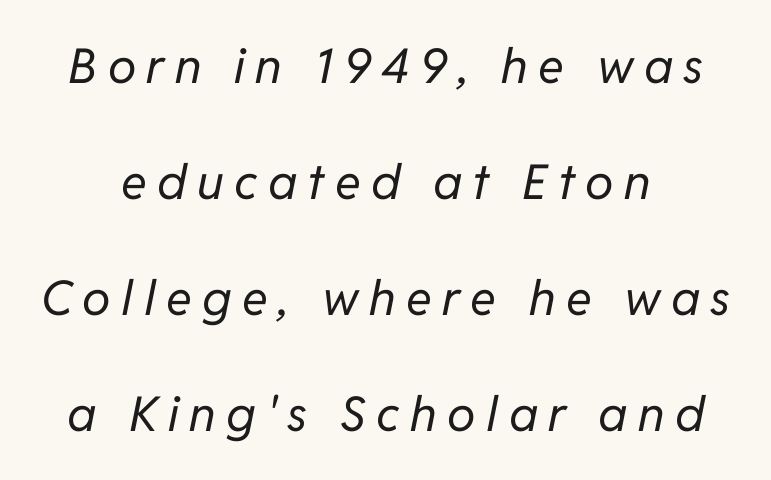
The text block is weighted toward neither margin, spreading evenly from the middle. This sample has the flowing, uneven cadence of proportional lettering. The specimen omits any rule beneath the text block's lines. These lines were composed using italics. Between one letter and the next there's a generous, obvious gap.
